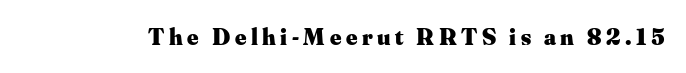
I'd describe the lettering as bold — thick and assertive. Quick note: underline off. It's the straight-up-and-down kind of type.
